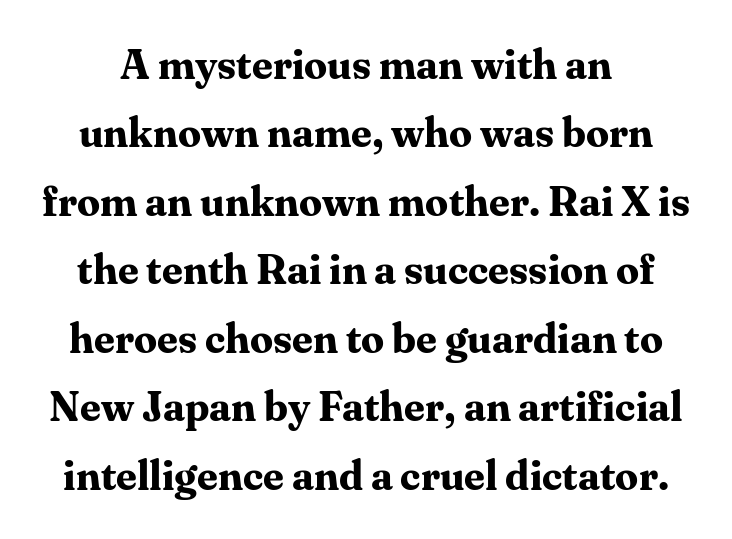
{"serif": "yes", "italic": "no", "bold": "yes", "weight": "bold", "width": "normal", "stroke_contrast": "medium", "x_height": "medium", "monospaced": "no", "underline": "no", "line_spacing": "normal", "line_spacing_ratio": 1.67, "letter_spacing": "normal", "letter_spacing_em": 0.0, "glyph_px": 41}
